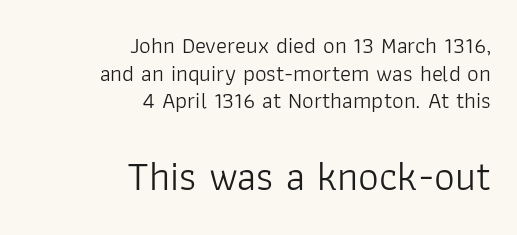
The image shows 41 px light sans-serif type, upright; set right-aligned, line spacing 1.2x, normal letter spacing, not underlined; the second (bottom) block is 1.78x larger; low stroke contrast and a medium x-height.
